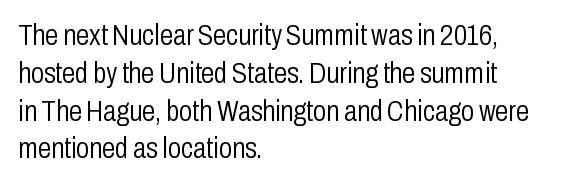
Plain, unruled lines of type. This sample keeps an unexceptional amount of space between lines. These lines are rendered in a variable-pitch font. A roman cut, with each character standing at attention. On a weight scale, this lands at 450 or below.
